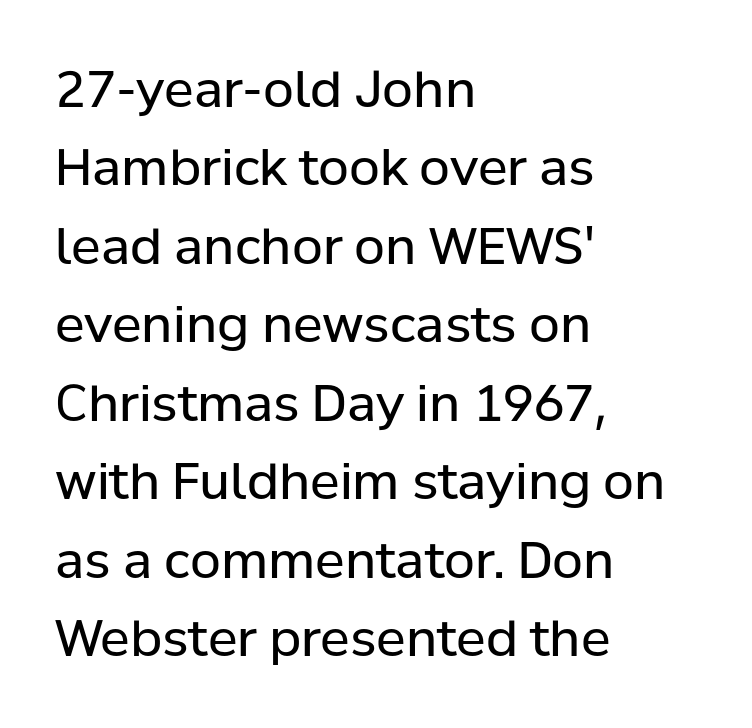
The image shows 50 px regular-weight sans-serif type, upright; set left-aligned, normal line spacing (1.57x), normal letter spacing, not underlined; low stroke contrast and a medium x-height.
